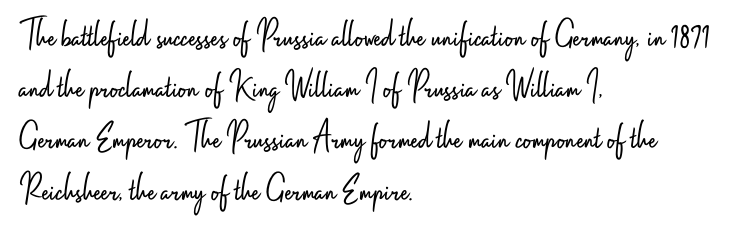
Letterform terminals end flat and unadorned throughout the passage. Where is the straight margin? On the left. The space between consecutive lines is moderate.
